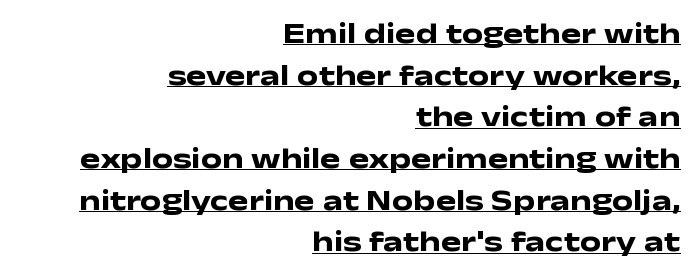
The tracking reads as untouched default to a designer's eye. Evenly set lines give the paragraph a standard silhouette. Do the letters lean? They stand straight. Does the copy run flush right? Yes — the right margin is perfectly even.
